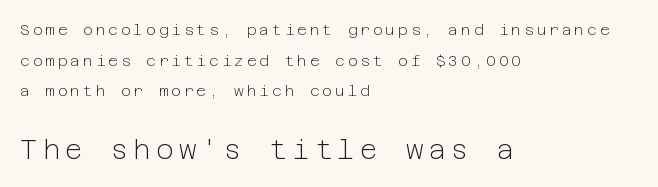
{"italic": "no", "bold": "no", "underline": "no", "align": "left", "line_spacing": "loose", "line_spacing_ratio": 2.04, "larger_block": "second", "size_ratio": 1.8, "glyph_px": 27}
